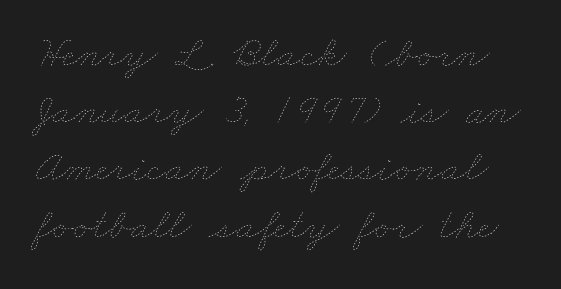
Q: Is the text bold? A: No.
Q: Is the text underlined? A: No.
Q: Is the spacing between letters normal or unusually wide? A: Normal.
Q: Is the spacing between lines tight, normal or loose? A: Normal.
Q: Width (condensed, normal, or wide)? A: Wide.
Q: Stroke contrast? A: Low.
Q: x-height? A: Small.
Q: Monospaced? A: No.
